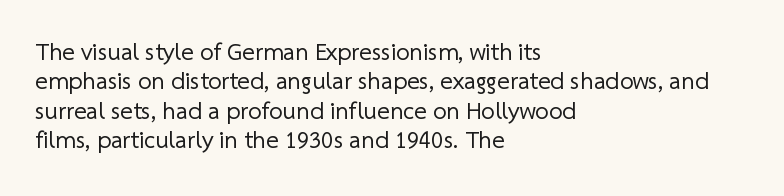
No extra tracking has been applied to these lines. The typesetting does not lean heavy: it is not bold. In CSS terms this would be text-align: left. Decoration check: the copy has no underline.
